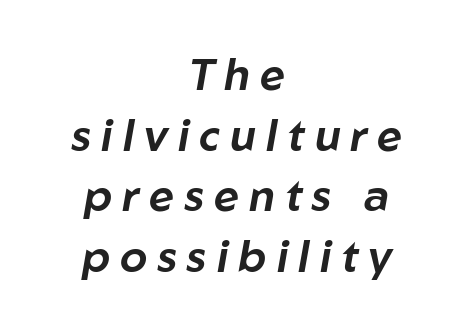
The image shows 44 px text type, italic (leaning right); set centered, normal line spacing (1.38x), unusually wide letter spacing (+0.23 em), not underlined; low stroke contrast and a medium x-height.
